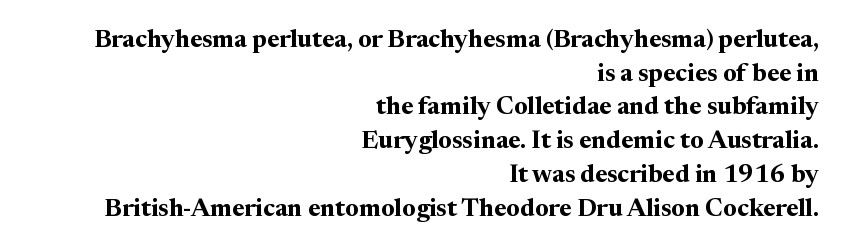
The image shows 25 px bold type, upright; set right-aligned, normal line spacing (1.35x), normal letter spacing, not underlined.
